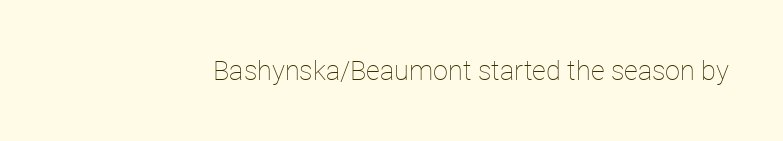
Has an underline been added? It has not. The type is set solid horizontally, with unmodified tracking. The characters are drawn with everyday or finer stroke widths. Every character sits straight up, as roman type does.
